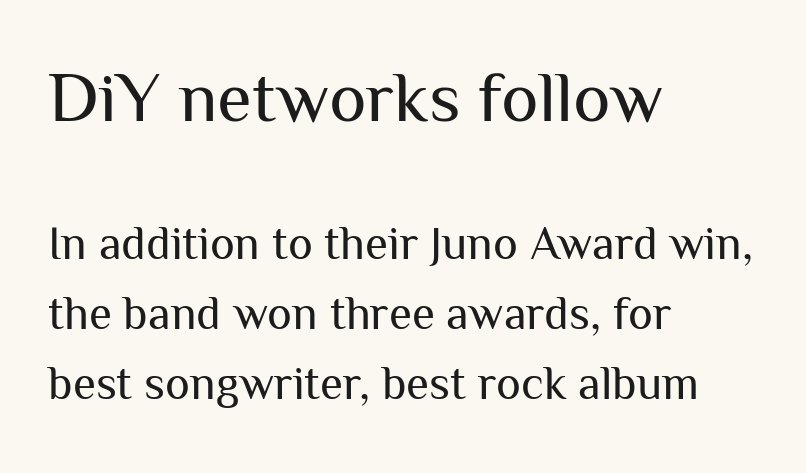
The image shows 71 px regular-weight sans-serif type, upright; set left-aligned, normal line spacing (1.49x), normal letter spacing, not underlined; the first (top) block is 1.51x larger; medium stroke contrast and a medium x-height.
